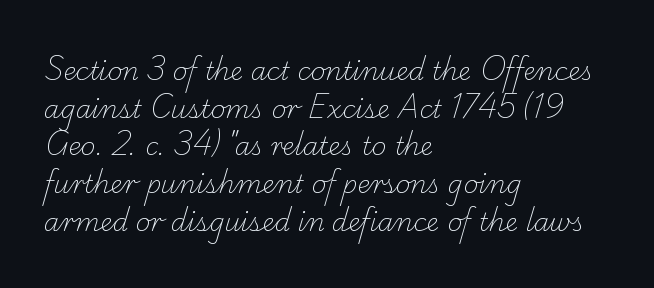
{"bold": "no", "underline": "no", "align": "left", "line_spacing": "normal", "line_spacing_ratio": 1.51, "letter_spacing": "normal", "letter_spacing_em": 0.0, "glyph_px": 25}
